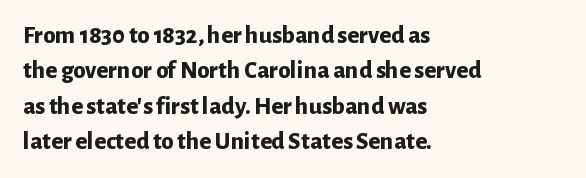
The image shows 25 px bold type, upright; set left-aligned, normal line spacing (1.42x), normal letter spacing, not underlined.
